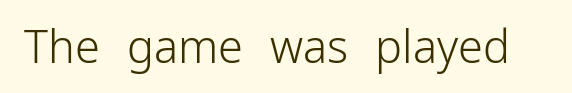
{"serif": "no", "italic": "no", "bold": "no", "weight": "light", "width": "normal", "stroke_contrast": "low", "x_height": "medium", "monospaced": "no", "underline": "no", "letter_spacing": "normal", "letter_spacing_em": 0.0, "glyph_px": 45}
